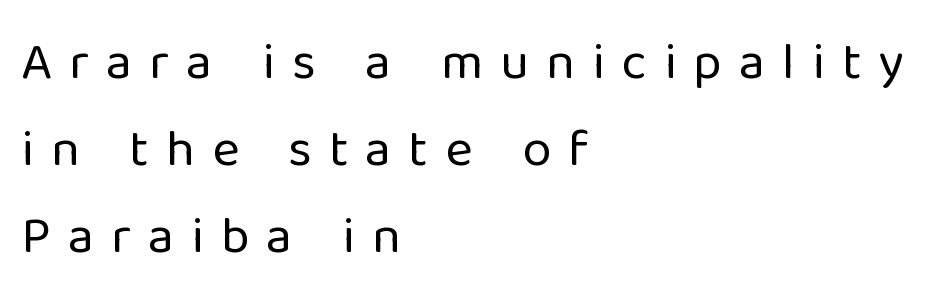
{"serif": "no", "italic": "no", "bold": "no", "weight": "regular", "width": "normal", "stroke_contrast": "low", "x_height": "medium", "monospaced": "no", "underline": "no", "align": "left", "line_spacing": "normal", "line_spacing_ratio": 1.67, "letter_spacing": "wide", "letter_spacing_em": 0.33, "glyph_px": 52}
